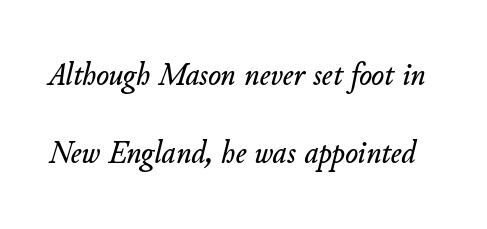
Q: Is the text italic (slanted)? A: Yes, it leans right by about 11 degrees.
Q: Is the text underlined? A: No.
Q: Is the spacing between letters normal or unusually wide? A: Normal.
Q: Is the spacing between lines tight, normal or loose? A: Loose.
Q: Width (condensed, normal, or wide)? A: Normal.
Q: Stroke contrast? A: Low.
Q: x-height? A: Small.
Q: Monospaced? A: No.
